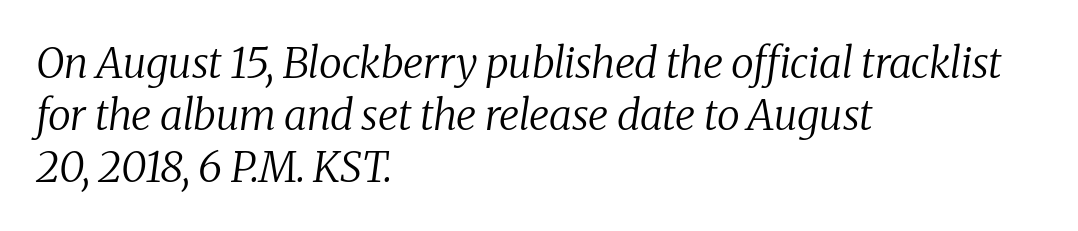
The image shows 42 px regular-weight serif type, italic (leaning right); set left-aligned, line spacing 1.24x, normal letter spacing, not underlined; medium stroke contrast and a medium x-height.
